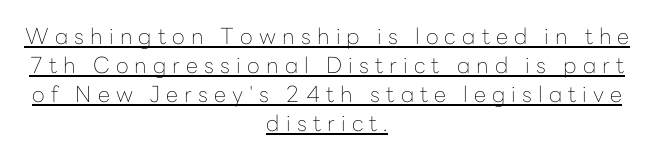
{"italic": "no", "bold": "no", "underline": "yes", "align": "center", "line_spacing": "normal", "line_spacing_ratio": 1.32, "letter_spacing": "wide", "letter_spacing_em": 0.28, "glyph_px": 22}
